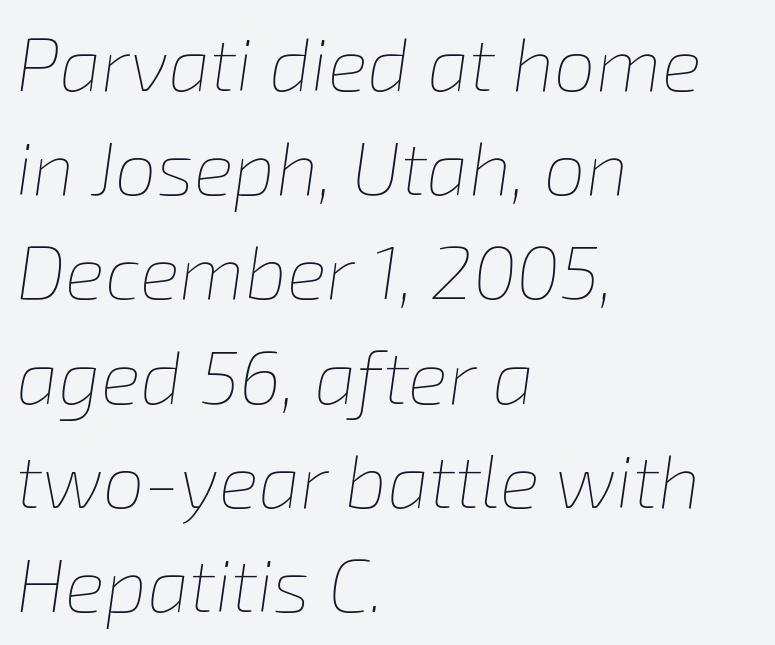
{"italic": "yes", "lean": "right", "slant_degrees": 8, "bold": "no", "weight": "thin", "width": "normal", "stroke_contrast": "low", "x_height": "medium", "monospaced": "no", "underline": "no", "align": "left", "line_spacing": "normal", "line_spacing_ratio": 1.39, "letter_spacing": "normal", "letter_spacing_em": 0.0, "glyph_px": 75}
